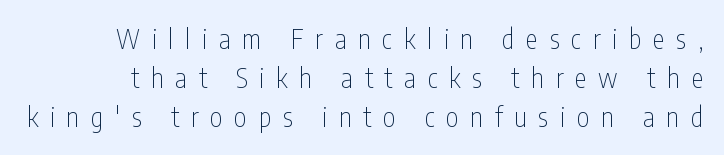
{"italic": "no", "bold": "no", "underline": "no", "line_spacing": "normal", "line_spacing_ratio": 1.45, "letter_spacing": "wide", "letter_spacing_em": 0.44, "glyph_px": 27}
